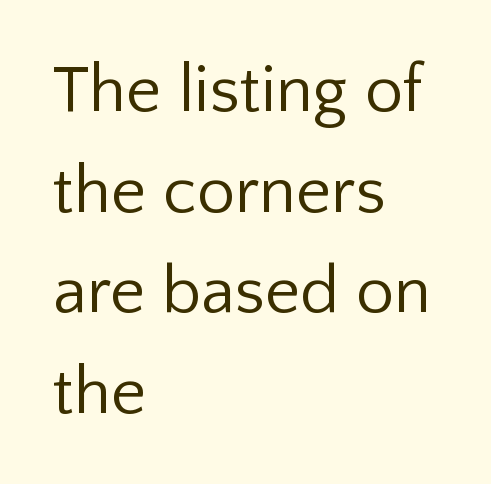
Q: Is the text bold? A: No.
Q: Is the text italic (slanted)? A: No, it is upright.
Q: Is the typeface a serif or a sans-serif typeface? A: Sans-serif.
Q: Is the text underlined? A: No.
Q: How is the paragraph aligned? A: Left-aligned.
Q: Is the spacing between letters normal or unusually wide? A: Normal.
Q: Is the spacing between lines tight, normal or loose? A: Normal.
Q: Width (condensed, normal, or wide)? A: Normal.
Q: Stroke contrast? A: Low.
Q: x-height? A: Medium.
Q: Monospaced? A: No.
